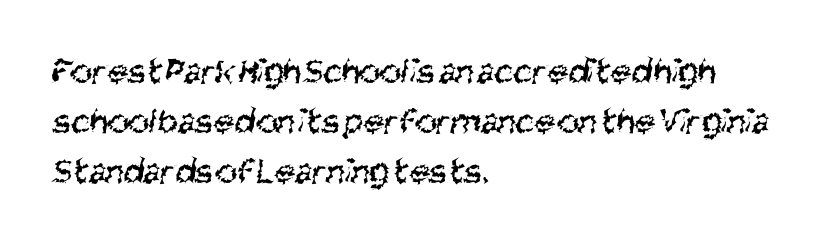
Q: Is the text bold? A: No.
Q: Is the typeface a serif or a sans-serif typeface? A: Sans-serif.
Q: Is the text underlined? A: No.
Q: How is the paragraph aligned? A: Left-aligned.
Q: Is the spacing between letters normal or unusually wide? A: Normal.
Q: Is the spacing between lines tight, normal or loose? A: Normal.
Q: Width (condensed, normal, or wide)? A: Condensed.
Q: Stroke contrast? A: Medium.
Q: x-height? A: Large.
Q: Monospaced? A: No.
